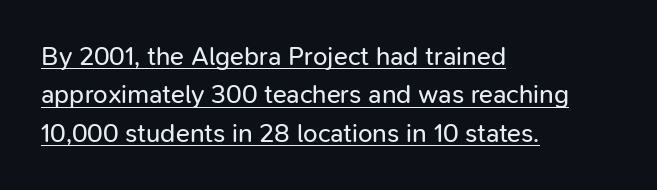
A roman cut, with each character standing at attention. The tracking reads as untouched default to a designer's eye. Reading down the column, the eye jumps a familiar distance to each next line. One-word summary of the alignment: left. No extra ink here — the face is not bold. Decoration check: the copy is underlined.
